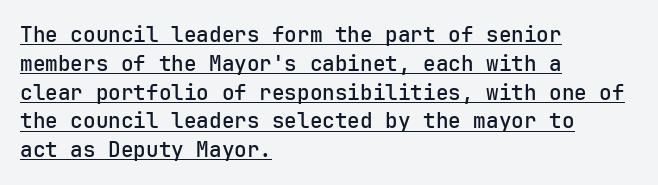
The image shows 21 px text type, upright; set left-aligned, normal line spacing (1.37x), normal letter spacing, underlined.
